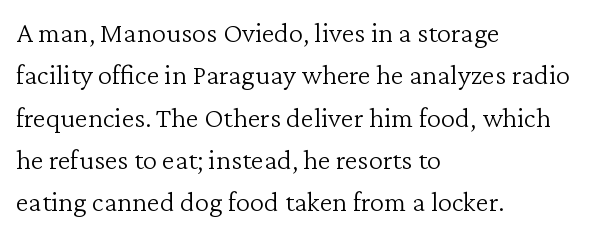
The passage shown is typed in a proportional face where columns would drift. One glance says typical: line gaps are just what's usual. The letterforms sit shoulder to shoulder at normal distance. Does the type have serifs? Yes, each stem ends in a small foot. Which margin do the lines hug? The left one — the right edge is uneven.
